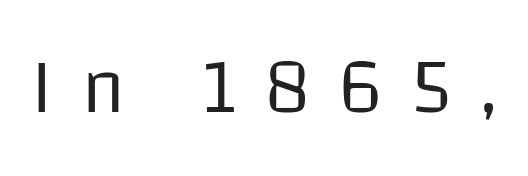
Think of a printed novel: that variable character pitch is what you see here. The passage shown is not underscored anywhere. Designer's note — italics off, roman on. Substantial extra tracking has been applied to these lines. A sans-serif font was chosen for this passage. Weight: regular or lighter.
